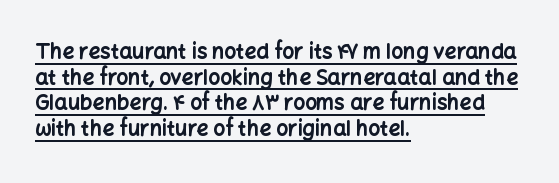
Q: Is the text bold? A: Yes.
Q: Is the text italic (slanted)? A: No, it is upright.
Q: Is the text underlined? A: Yes.
Q: How is the paragraph aligned? A: Left-aligned.
Q: Is the spacing between letters normal or unusually wide? A: Normal.
